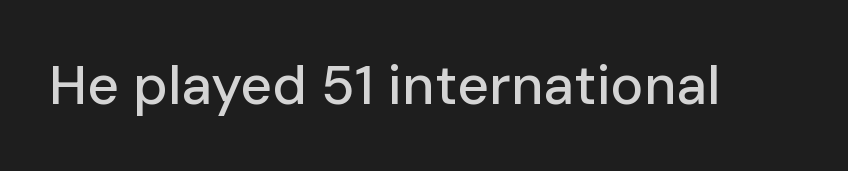
{"serif": "no", "italic": "no", "width": "normal", "stroke_contrast": "low", "x_height": "medium", "monospaced": "no", "underline": "no", "letter_spacing": "normal", "letter_spacing_em": 0.0, "glyph_px": 55}
